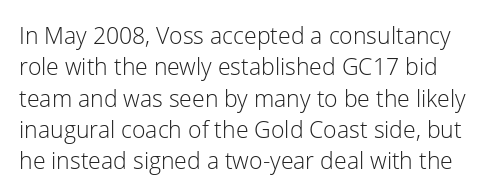
The image shows 23 px text type, upright; set left-aligned, normal line spacing (1.36x), normal letter spacing, not underlined.
